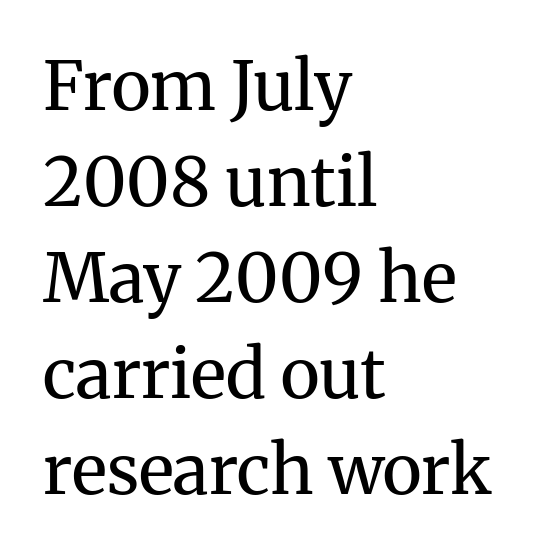
{"serif": "yes", "italic": "no", "bold": "no", "weight": "regular", "width": "normal", "stroke_contrast": "medium", "x_height": "medium", "monospaced": "no", "underline": "no", "align": "left", "line_spacing": "normal", "line_spacing_ratio": 1.41, "letter_spacing": "normal", "letter_spacing_em": 0.0, "glyph_px": 68}
